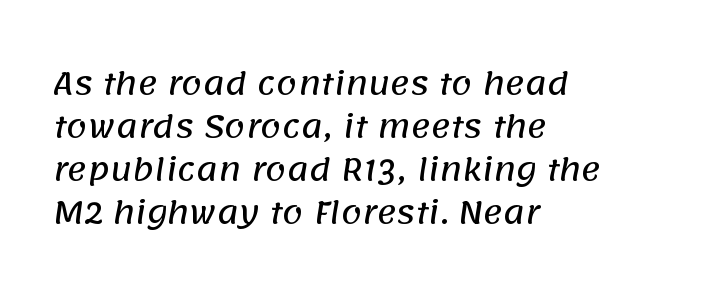
Interline gaps are of average width in this sample. Does the copy run flush right? No — it runs flush left. Character widths vary here, with narrow letters taking less room than wide ones. The zone under the glyphs is completely vacant.
